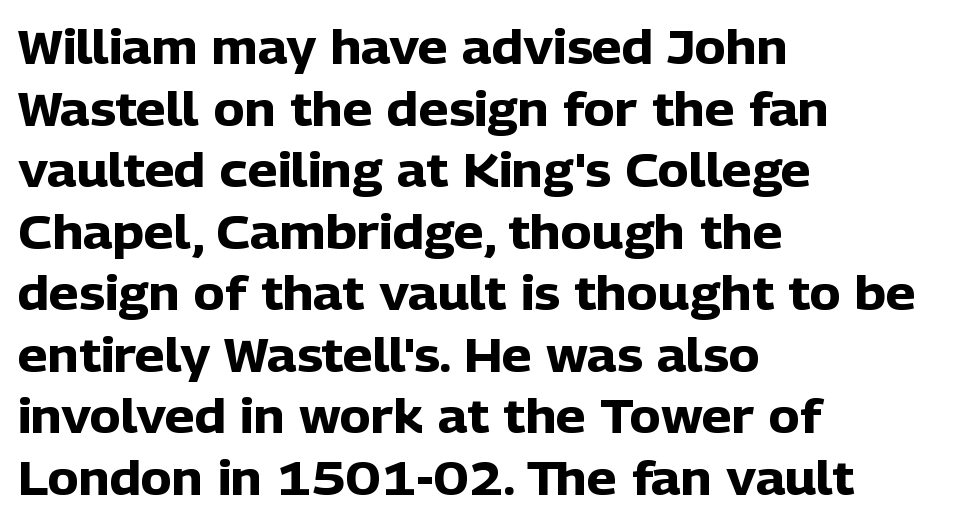
Q: Is the text bold? A: Yes.
Q: Is the text italic (slanted)? A: No, it is upright.
Q: Is the typeface a serif or a sans-serif typeface? A: Sans-serif.
Q: Is the text underlined? A: No.
Q: How is the paragraph aligned? A: Left-aligned.
Q: Is the spacing between letters normal or unusually wide? A: Normal.
Q: Is the spacing between lines tight, normal or loose? A: Normal.
Q: Width (condensed, normal, or wide)? A: Normal.
Q: Stroke contrast? A: Low.
Q: x-height? A: Medium.
Q: Monospaced? A: No.
